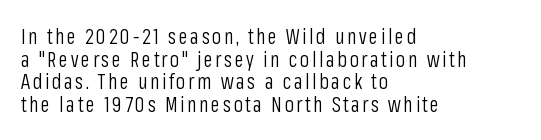
Q: Is the text bold? A: No.
Q: Is the text italic (slanted)? A: No, it is upright.
Q: Is the text underlined? A: No.
Q: How is the paragraph aligned? A: Left-aligned.
Q: Is the spacing between lines tight, normal or loose? A: Tight.
